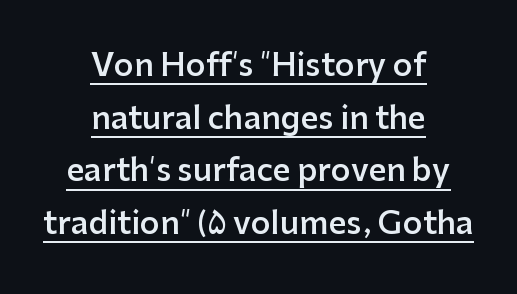
{"serif": "no", "italic": "no", "bold": "semi", "weight": "semibold", "width": "normal", "stroke_contrast": "low", "x_height": "medium", "monospaced": "no", "underline": "yes", "align": "center", "line_spacing": "normal", "line_spacing_ratio": 1.7, "letter_spacing": "normal", "letter_spacing_em": 0.0, "glyph_px": 31}
